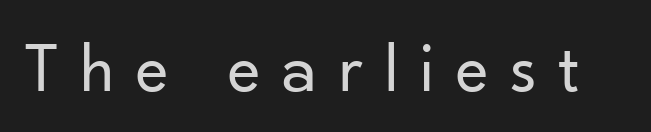
Q: Is the text bold? A: No.
Q: Is the text italic (slanted)? A: No, it is upright.
Q: Is the typeface a serif or a sans-serif typeface? A: Sans-serif.
Q: Is the text underlined? A: No.
Q: Is the spacing between letters normal or unusually wide? A: Unusually wide.
Q: Width (condensed, normal, or wide)? A: Normal.
Q: Stroke contrast? A: Low.
Q: x-height? A: Small.
Q: Monospaced? A: No.
